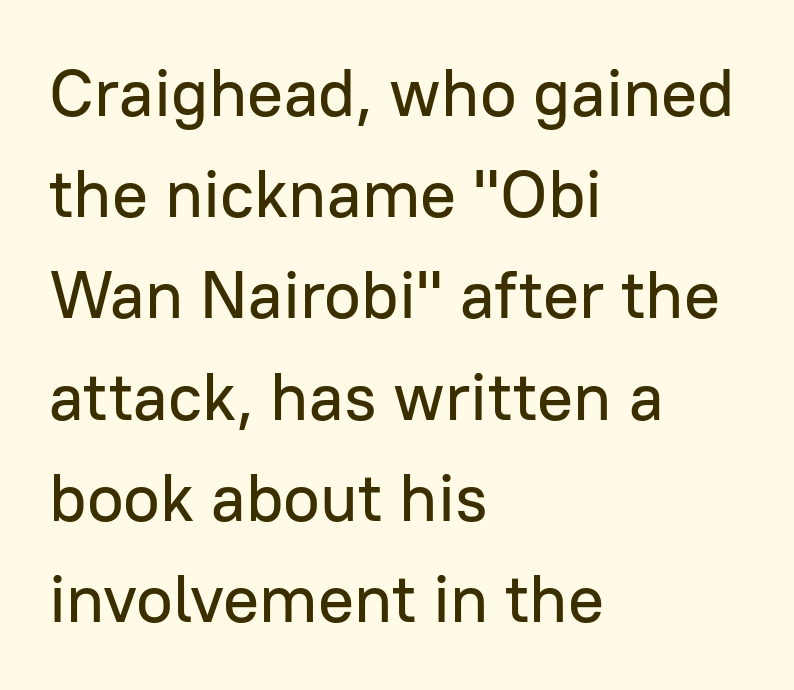
Normally led — the rows are evenly, conventionally spaced. A typesetter would label this face a sans. The strip under each line holds only bare page. Is this a fixed-width face? No — the glyphs have proportional, varying widths. Ascenders rise straight up at ninety degrees. Typeset ragged right — the left edge is the straight one.
